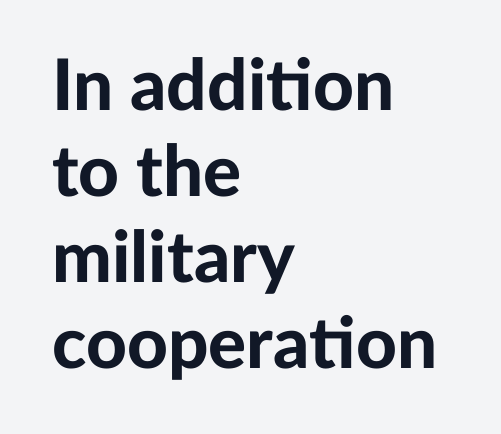
Q: Is the text bold? A: Yes.
Q: Is the text italic (slanted)? A: No, it is upright.
Q: Is the typeface a serif or a sans-serif typeface? A: Sans-serif.
Q: Is the text underlined? A: No.
Q: How is the paragraph aligned? A: Left-aligned.
Q: Is the spacing between letters normal or unusually wide? A: Normal.
Q: Width (condensed, normal, or wide)? A: Normal.
Q: Stroke contrast? A: Low.
Q: x-height? A: Medium.
Q: Monospaced? A: No.
